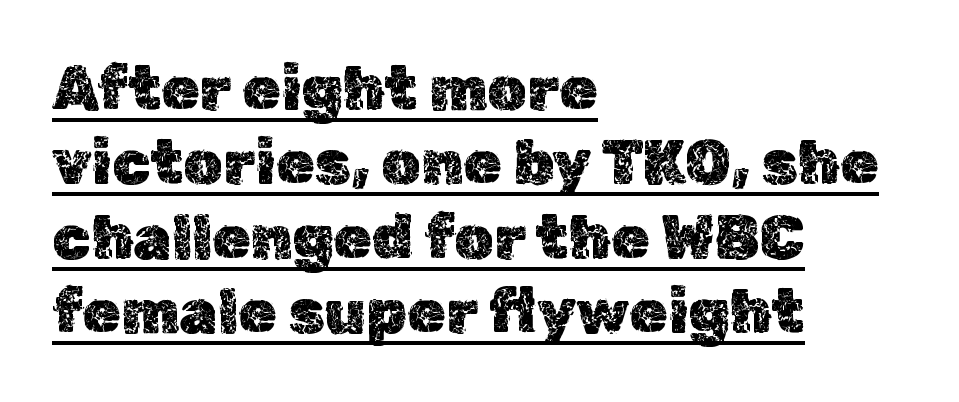
It's the straight-up-and-down kind of type. This rendering leaves character spacing at its baseline value. Here the designer chose a conventional face with non-uniform glyph widths. Underlining? Definitely there. Notice how the passage keeps a crisp vertical edge on the left only.
